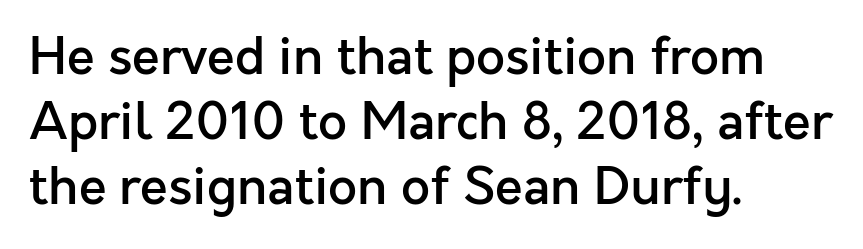
The image shows 51 px semibold sans-serif type, upright; set left-aligned, normal line spacing (1.27x), normal letter spacing, not underlined; a medium x-height.
